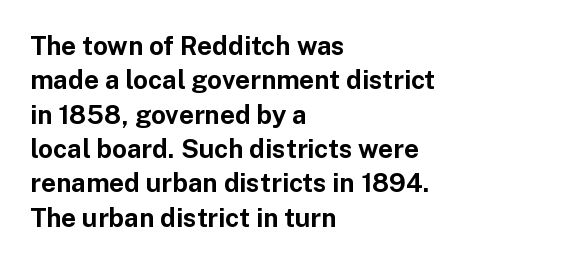
{"italic": "no", "bold": "yes", "underline": "no", "align": "left", "line_spacing": "normal", "line_spacing_ratio": 1.32, "letter_spacing": "normal", "letter_spacing_em": 0.0, "glyph_px": 26}
